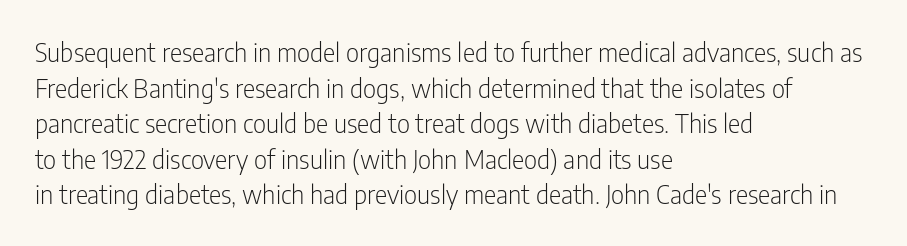
The image shows 26 px text type, upright; set left-aligned, normal line spacing (1.37x), normal letter spacing, not underlined.
